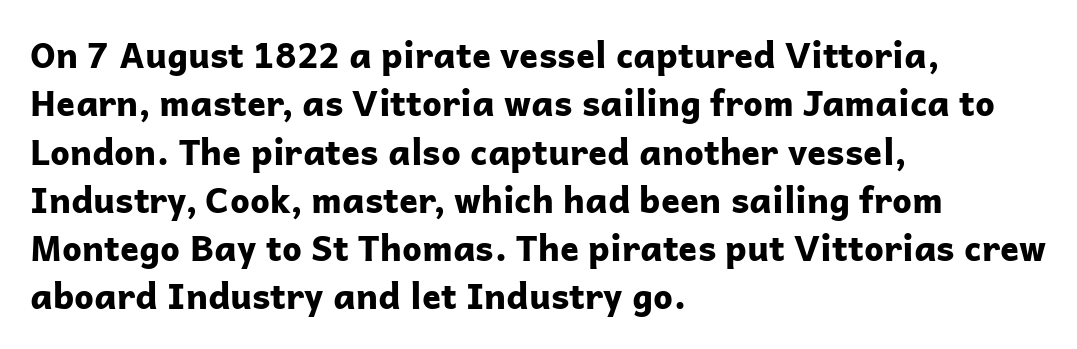
{"serif": "no", "italic": "no", "bold": "yes", "weight": "bold", "width": "normal", "stroke_contrast": "low", "x_height": "medium", "monospaced": "no", "underline": "no", "align": "left", "line_spacing": "normal", "line_spacing_ratio": 1.38, "letter_spacing": "normal", "letter_spacing_em": 0.0, "glyph_px": 35}
